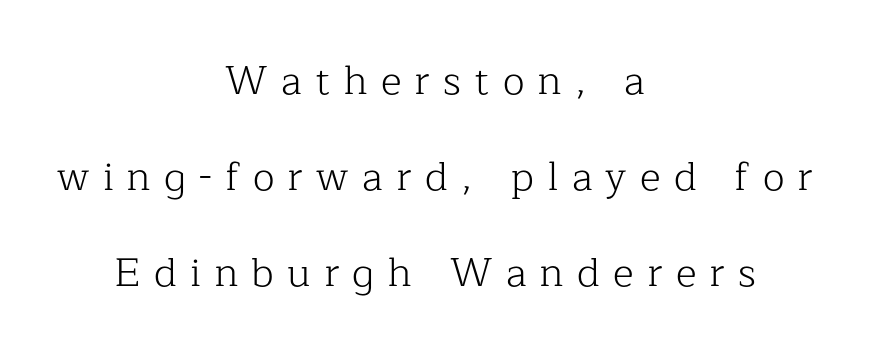
A student would call this center alignment; a typographer would say set centered. Vertical strokes here are truly vertical. Anything drawn beneath the words? Only blank space. Here the designer chose a conventional face with non-uniform glyph widths. Counters stay open thanks to moderate or lighter strokes.
